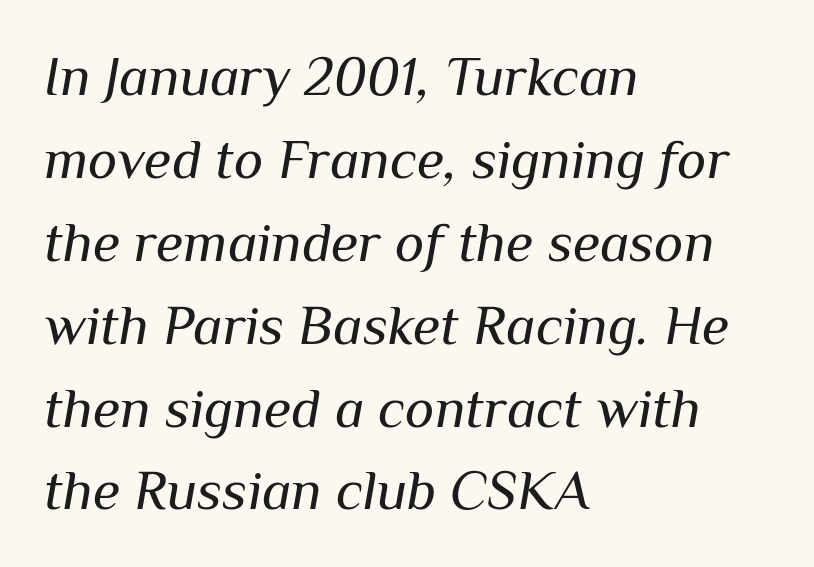
Q: Is the text bold? A: No.
Q: Is the text italic (slanted)? A: Yes, it leans right by about 10 degrees.
Q: Is the text underlined? A: No.
Q: How is the paragraph aligned? A: Left-aligned.
Q: Is the spacing between letters normal or unusually wide? A: Normal.
Q: Is the spacing between lines tight, normal or loose? A: Normal.
Q: Width (condensed, normal, or wide)? A: Normal.
Q: Stroke contrast? A: Medium.
Q: x-height? A: Medium.
Q: Monospaced? A: No.
